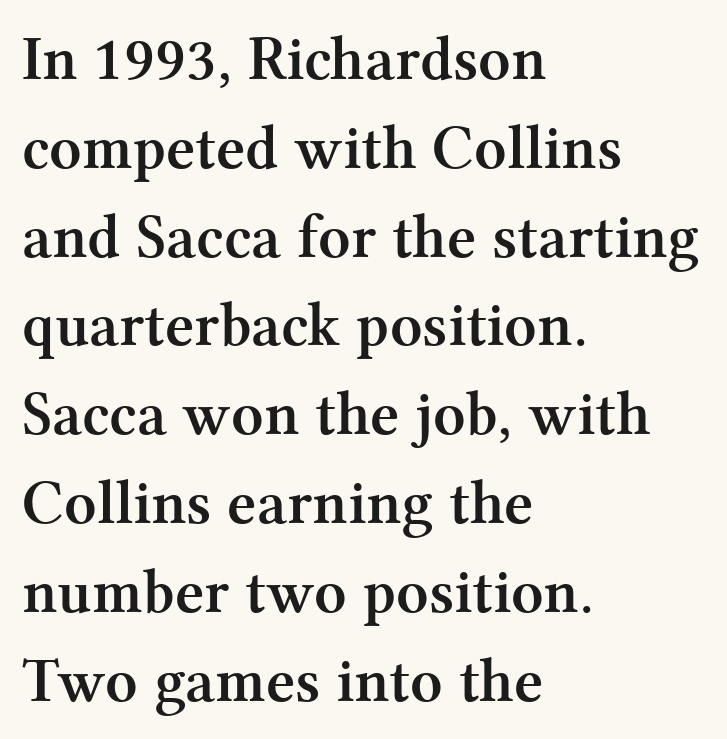
Upright lettering throughout. Note the varied advance widths — an 'i' is clearly narrower than an 'm'. This rendering employs a face with finishing strokes, i.e., a serif. The passage shown has conventional tracking throughout.
